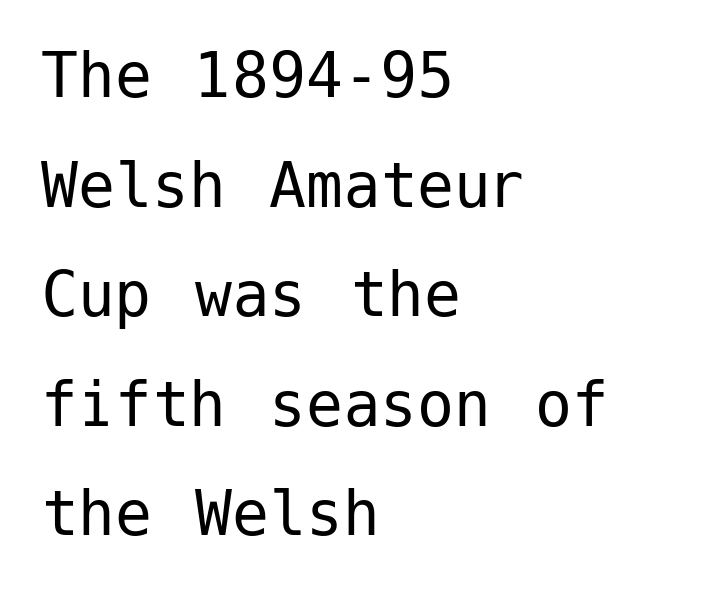
The image shows 74 px regular-weight sans-serif type, upright; set left-aligned, normal line spacing (1.48x), normal letter spacing, not underlined; low stroke contrast and a medium x-height.
